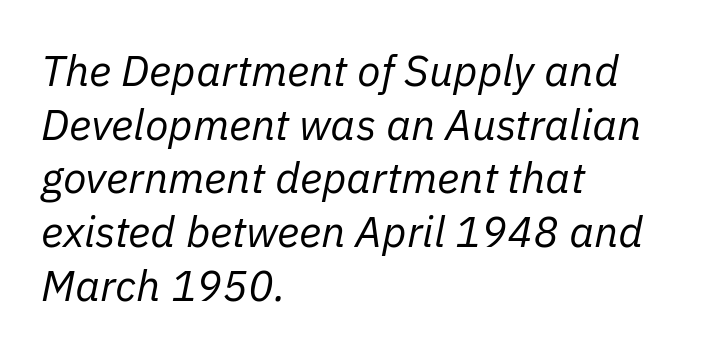
{"italic": "yes", "lean": "right", "slant_degrees": 11, "bold": "no", "weight": "regular", "width": "normal", "stroke_contrast": "low", "x_height": "medium", "monospaced": "no", "underline": "no", "align": "left", "line_spacing": "normal", "line_spacing_ratio": 1.25, "letter_spacing": "normal", "letter_spacing_em": 0.0, "glyph_px": 43}
